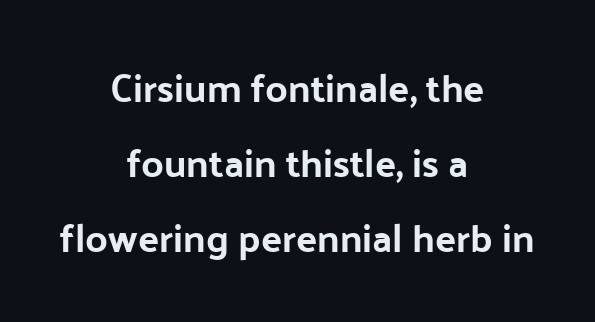
Style check: upright. What stands out about the letter spacing? Nothing — it is the standard amount. In terms of leading, this rendering errs on the spacious side. A centered setting, common on invitations and titles, is used for this passage. Here the designer chose a conventional face with non-uniform glyph widths.
